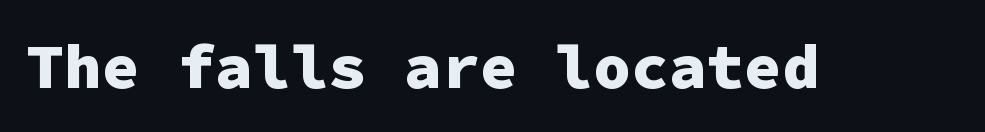
The image shows 63 px heavy sans-serif type, upright, monospaced; set normal letter spacing, not underlined; low stroke contrast and a medium x-height.
